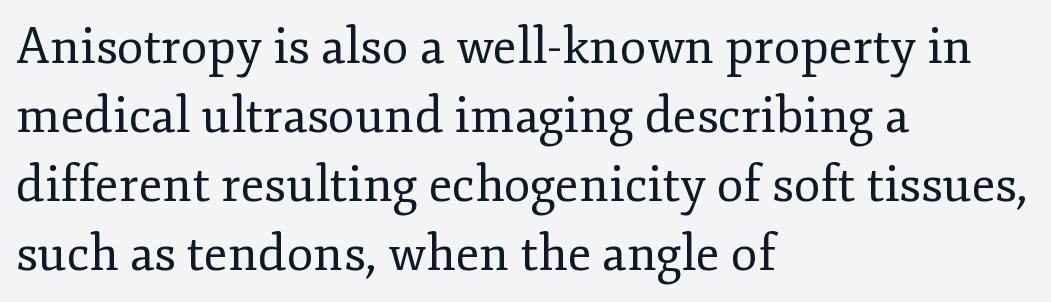
Q: Is the text bold? A: No.
Q: Is the text italic (slanted)? A: No, it is upright.
Q: Is the typeface a serif or a sans-serif typeface? A: Serif.
Q: Is the text underlined? A: No.
Q: How is the paragraph aligned? A: Left-aligned.
Q: Is the spacing between letters normal or unusually wide? A: Normal.
Q: Is the spacing between lines tight, normal or loose? A: Normal.
Q: Width (condensed, normal, or wide)? A: Normal.
Q: Stroke contrast? A: Low.
Q: x-height? A: Small.
Q: Monospaced? A: No.
